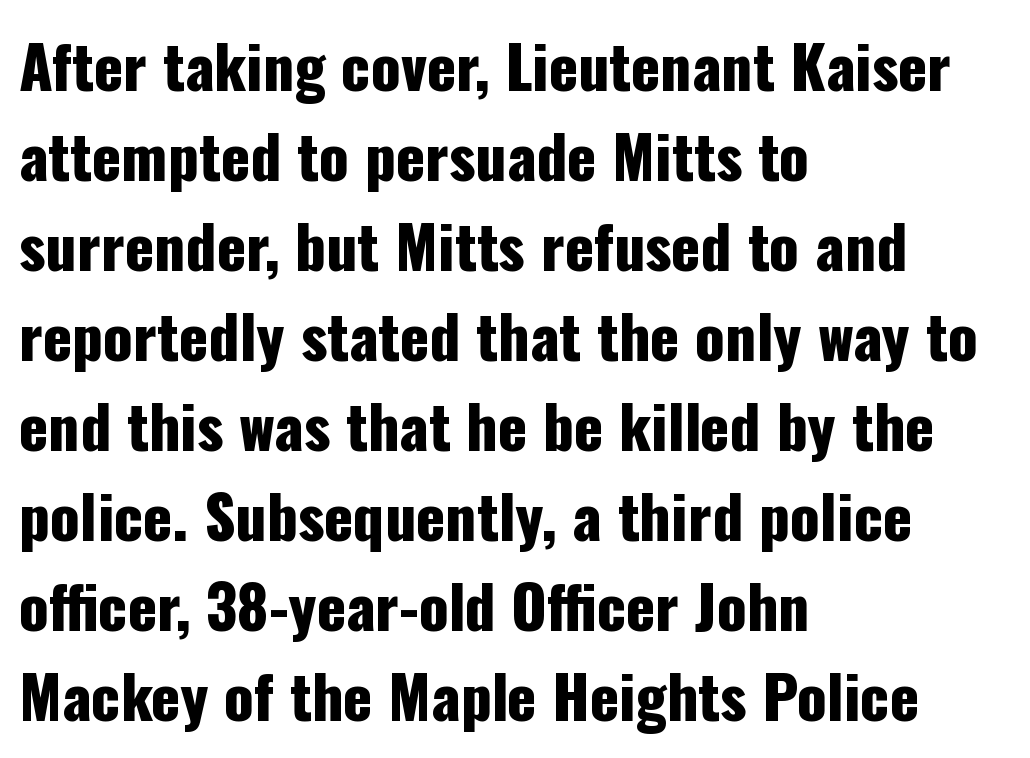
The paragraph shown leans on its left margin. A typesetter would label this face a sans. Is there much room between lines? A standard amount, neither cramped nor airy. These lines are rendered in a variable-pitch font. Underline: absent. The tracking reads as untouched default to a designer's eye.
